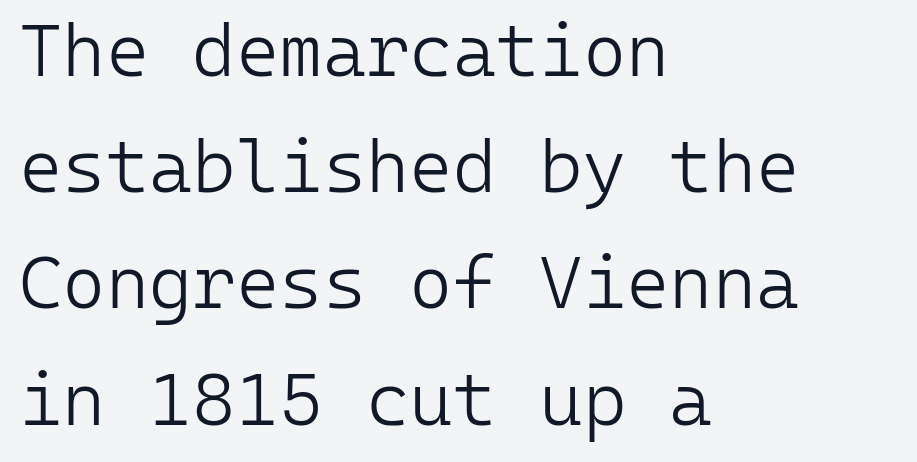
The image shows 74 px light sans-serif type, upright, monospaced; set left-aligned, normal line spacing (1.57x), normal letter spacing, not underlined; low stroke contrast and a medium x-height.
